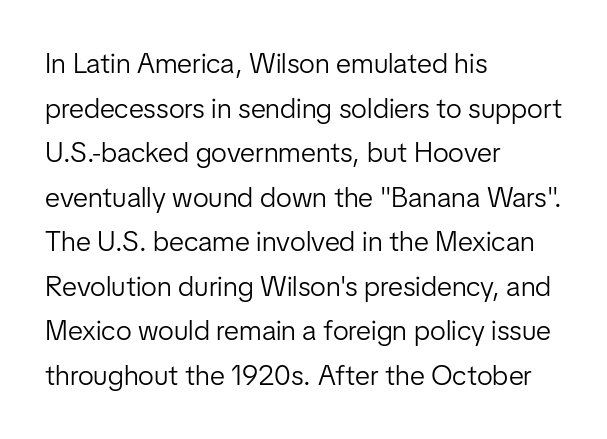
{"serif": "no", "italic": "no", "bold": "no", "weight": "light", "width": "normal", "stroke_contrast": "low", "x_height": "medium", "monospaced": "no", "underline": "no", "align": "left", "line_spacing": "normal", "line_spacing_ratio": 1.59, "letter_spacing": "normal", "letter_spacing_em": 0.0, "glyph_px": 28}
